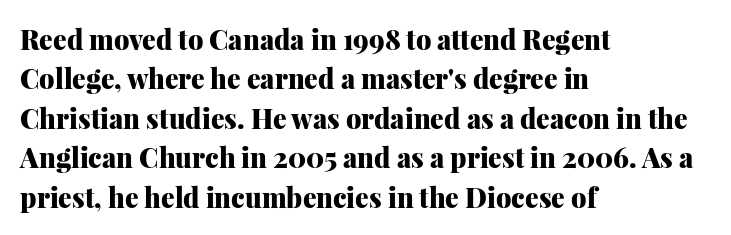
The line texture is even and compact thanks to regular tracking. Notice how the passage keeps a crisp vertical edge on the left only. Rendered with straight, roman letterforms. A bare baseline throughout the passage. One glance says typical: line gaps are just what's usual.
